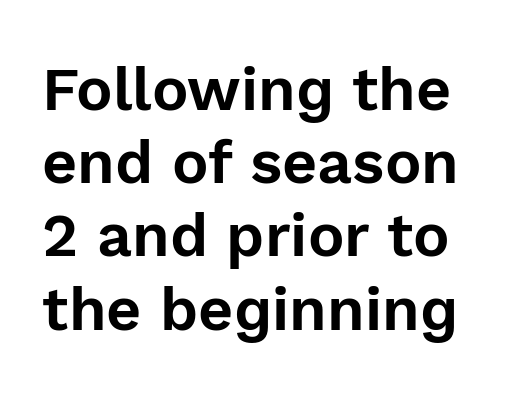
{"serif": "no", "italic": "no", "width": "normal", "x_height": "medium", "monospaced": "no", "underline": "no", "line_spacing_ratio": 1.2, "letter_spacing": "normal", "letter_spacing_em": 0.0, "glyph_px": 61}
